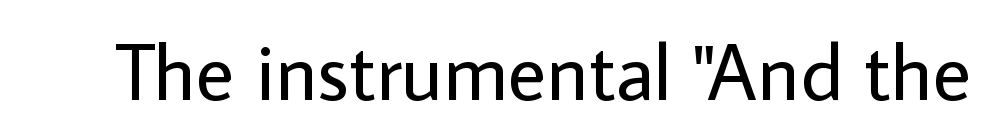
The image shows 80 px regular-weight sans-serif type, upright; set normal letter spacing, not underlined; low stroke contrast and a medium x-height.
